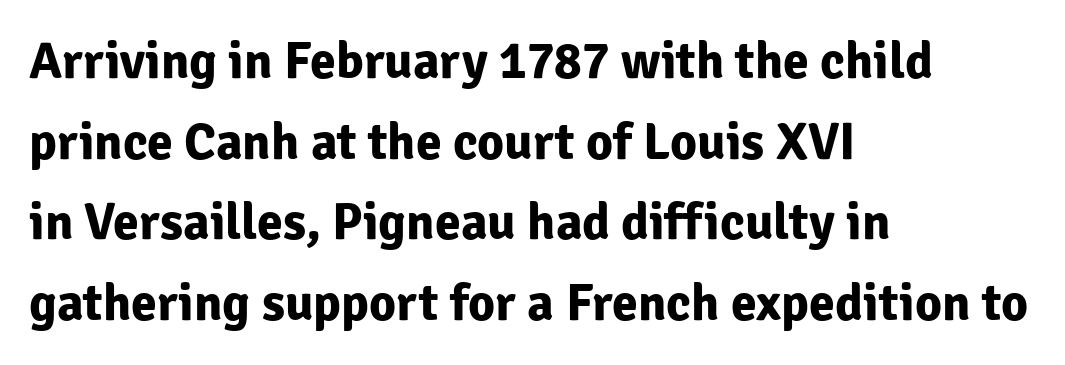
Q: Is the text bold? A: Yes.
Q: Is the text italic (slanted)? A: No, it is upright.
Q: Is the typeface a serif or a sans-serif typeface? A: Sans-serif.
Q: Is the text underlined? A: No.
Q: How is the paragraph aligned? A: Left-aligned.
Q: Is the spacing between letters normal or unusually wide? A: Normal.
Q: Is the spacing between lines tight, normal or loose? A: Normal.
Q: Width (condensed, normal, or wide)? A: Normal.
Q: Stroke contrast? A: Low.
Q: x-height? A: Medium.
Q: Monospaced? A: No.
